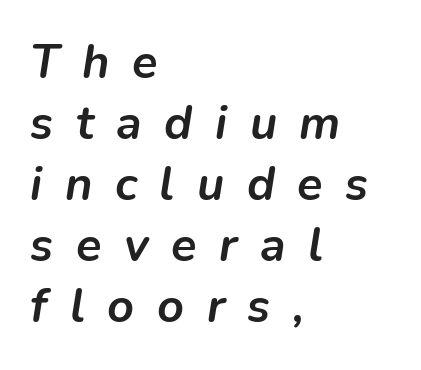
The image shows 47 px semibold type, italic (leaning right); set left-aligned, normal line spacing (1.3x), unusually wide letter spacing (+0.48 em), not underlined; low stroke contrast and a medium x-height.
